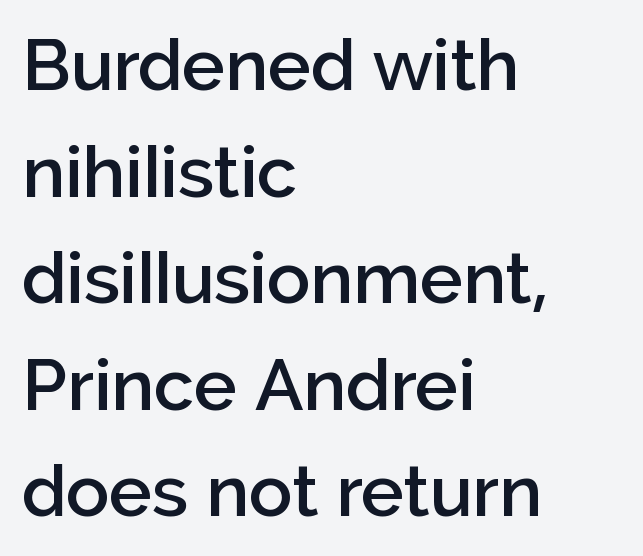
{"serif": "no", "italic": "no", "bold": "semi", "weight": "semibold", "width": "normal", "stroke_contrast": "low", "x_height": "medium", "monospaced": "no", "underline": "no", "align": "left", "line_spacing": "normal", "line_spacing_ratio": 1.48, "letter_spacing": "normal", "letter_spacing_em": 0.0, "glyph_px": 72}
